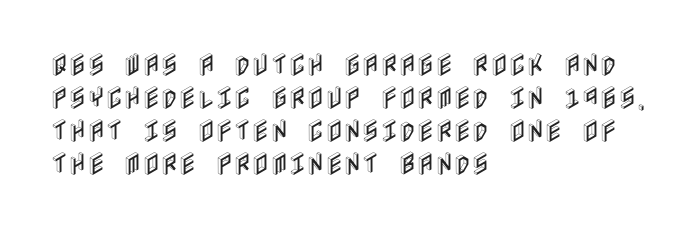
Q: Is the text italic (slanted)? A: No, it is upright.
Q: Is the text underlined? A: No.
Q: How is the paragraph aligned? A: Left-aligned.
Q: Is the spacing between letters normal or unusually wide? A: Normal.
Q: Is the spacing between lines tight, normal or loose? A: Normal.
